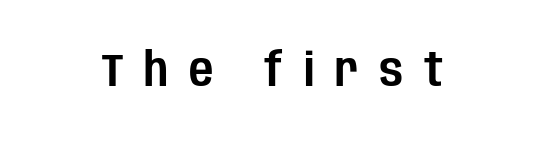
Q: Is the text italic (slanted)? A: No, it is upright.
Q: Is the typeface a serif or a sans-serif typeface? A: Sans-serif.
Q: Is the text underlined? A: No.
Q: Is the spacing between letters normal or unusually wide? A: Unusually wide.
Q: Width (condensed, normal, or wide)? A: Condensed.
Q: Stroke contrast? A: Low.
Q: x-height? A: Large.
Q: Monospaced? A: No.
